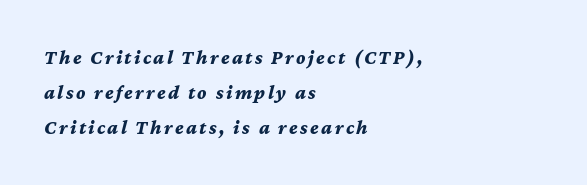
Rule under the text: the space is simply empty. Compared with ordinary roman type, these characters are visibly tilted. The ragged edge is on the right, which tells us the setting is flush left. The rendering uses a bold face; every stroke is thick and dark.
